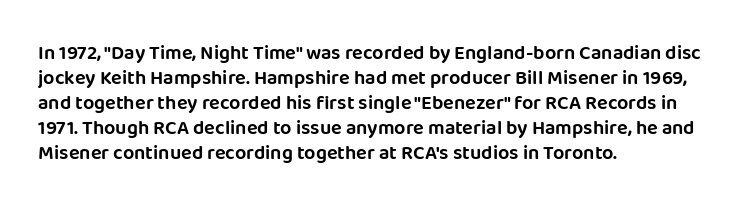
The space between consecutive lines is moderate. The area under the type is left untouched. The letters sit at their default tracking, neither squeezed nor spread. If you drew a line through each stem, it would be perfectly vertical. This rendering uses left alignment, leaving the right contour irregular.
